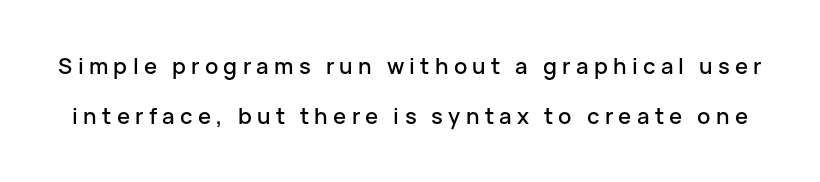
{"italic": "no", "underline": "no", "line_spacing": "loose", "line_spacing_ratio": 2.28, "letter_spacing": "wide", "letter_spacing_em": 0.24, "glyph_px": 22}
